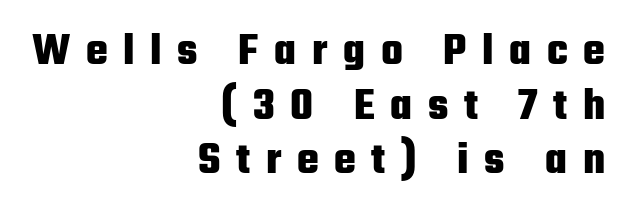
Q: Is the text bold? A: Yes.
Q: Is the text italic (slanted)? A: No, it is upright.
Q: Is the typeface a serif or a sans-serif typeface? A: Sans-serif.
Q: Is the text underlined? A: No.
Q: How is the paragraph aligned? A: Right-aligned.
Q: Is the spacing between letters normal or unusually wide? A: Unusually wide.
Q: Width (condensed, normal, or wide)? A: Condensed.
Q: Stroke contrast? A: Low.
Q: x-height? A: Medium.
Q: Monospaced? A: No.
